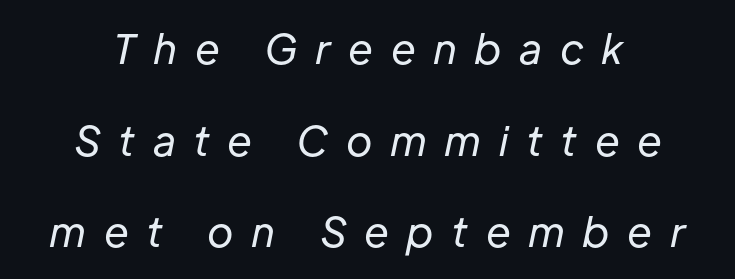
The image shows 40 px regular-weight type, italic (leaning right); set centered, loose line spacing (2.29x), unusually wide letter spacing (+0.44 em), not underlined; low stroke contrast and a medium x-height.
